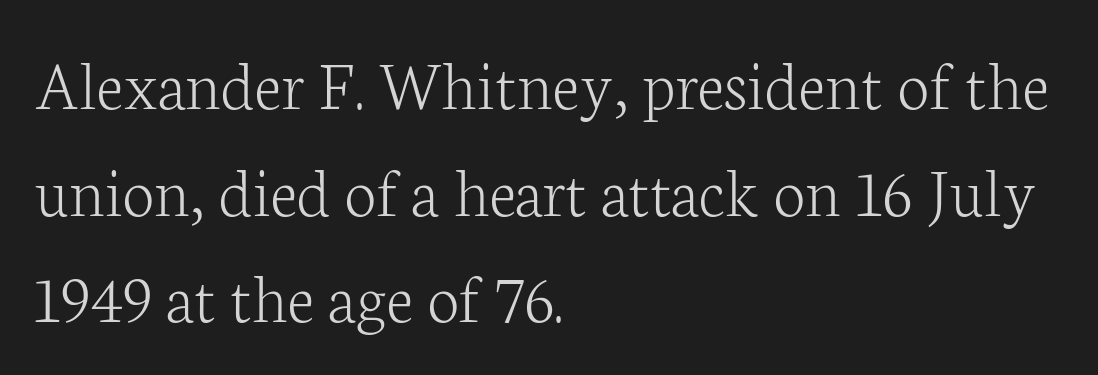
Look at the tracking — it's just the regular setting, nothing added. The characters display serif detailing at their extremities. How would I describe the line gaps? Plain and ordinary. Stem width sits at or under what a default text font uses. Only glyphs here, with clear space below each row. In CSS terms this would be text-align: left.
